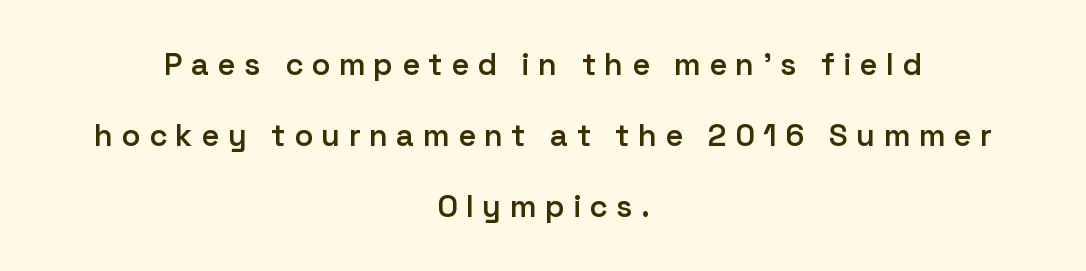
Q: Is the text bold? A: Semi-bold.
Q: Is the text italic (slanted)? A: No, it is upright.
Q: Is the typeface a serif or a sans-serif typeface? A: Sans-serif.
Q: Is the text underlined? A: No.
Q: How is the paragraph aligned? A: Centered.
Q: Is the spacing between letters normal or unusually wide? A: Unusually wide.
Q: Is the spacing between lines tight, normal or loose? A: Loose.
Q: Width (condensed, normal, or wide)? A: Normal.
Q: Stroke contrast? A: Low.
Q: x-height? A: Medium.
Q: Monospaced? A: No.
